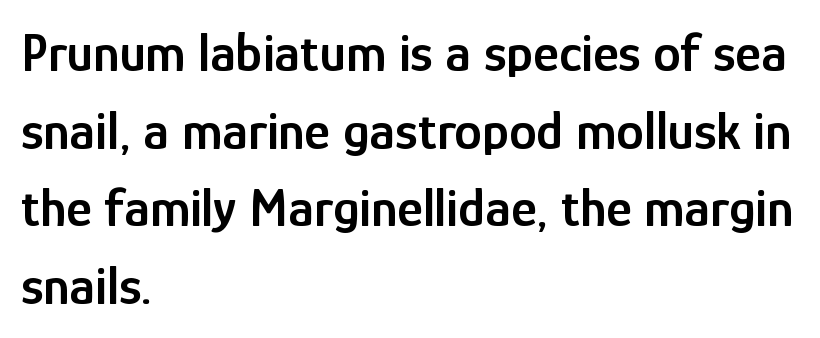
{"serif": "no", "italic": "no", "bold": "semi", "weight": "semibold", "width": "condensed", "stroke_contrast": "low", "x_height": "medium", "monospaced": "no", "underline": "no", "align": "left", "line_spacing": "normal", "line_spacing_ratio": 1.41, "letter_spacing": "normal", "letter_spacing_em": 0.0, "glyph_px": 55}
